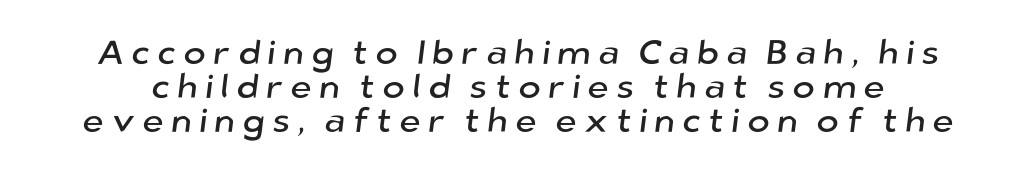
The image shows 34 px sans-serif type; set tight line spacing (1.0x), unusually wide letter spacing (+0.21 em), not underlined; low stroke contrast and a medium x-height.
